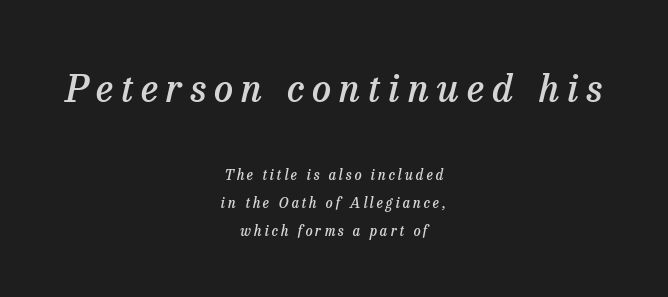
{"serif": "yes", "italic": "yes", "lean": "right", "slant_degrees": 13, "bold": "semi", "weight": "semibold", "width": "normal", "stroke_contrast": "low", "x_height": "medium", "monospaced": "no", "underline": "no", "align": "center", "line_spacing": "loose", "line_spacing_ratio": 2.03, "letter_spacing": "wide", "letter_spacing_em": 0.21, "larger_block": "first", "size_ratio": 2.71, "glyph_px": 38}
